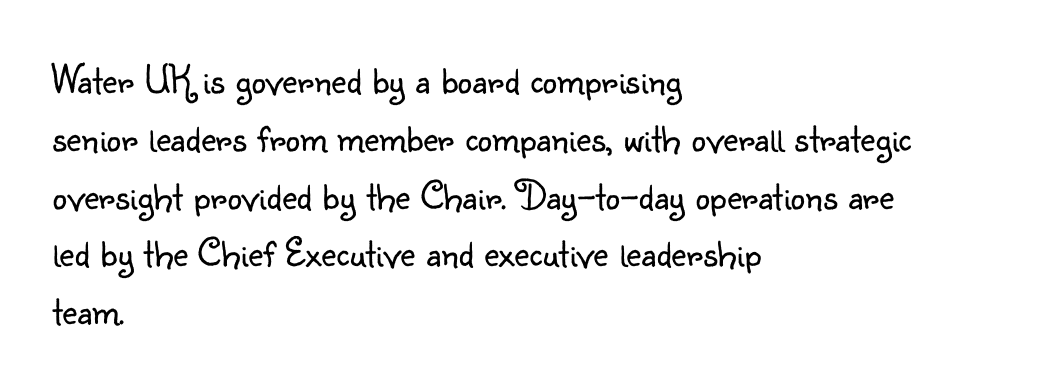
The image shows 41 px light sans-serif type, upright; set left-aligned, normal line spacing (1.41x), normal letter spacing, not underlined; low stroke contrast and a small x-height.
